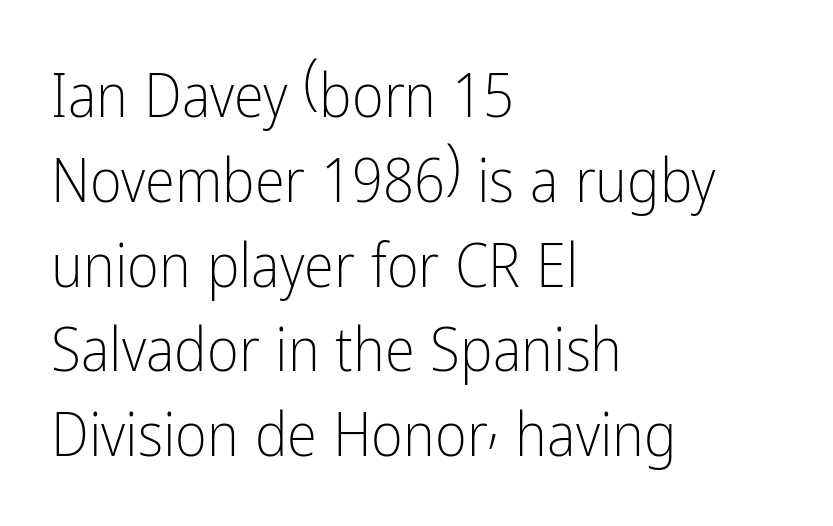
Q: Is the text bold? A: No.
Q: Is the text italic (slanted)? A: No, it is upright.
Q: Is the typeface a serif or a sans-serif typeface? A: Sans-serif.
Q: Is the text underlined? A: No.
Q: How is the paragraph aligned? A: Left-aligned.
Q: Is the spacing between letters normal or unusually wide? A: Normal.
Q: Is the spacing between lines tight, normal or loose? A: Normal.
Q: Width (condensed, normal, or wide)? A: Condensed.
Q: Stroke contrast? A: Low.
Q: x-height? A: Medium.
Q: Monospaced? A: No.
